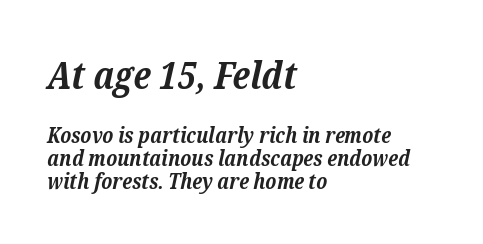
{"serif": "yes", "italic": "yes", "lean": "right", "slant_degrees": 12, "bold": "yes", "weight": "bold", "width": "normal", "stroke_contrast": "low", "x_height": "medium", "monospaced": "no", "underline": "no", "align": "left", "line_spacing": "tight", "line_spacing_ratio": 1.05, "letter_spacing": "normal", "letter_spacing_em": 0.0, "larger_block": "first", "size_ratio": 1.77, "glyph_px": 39}
